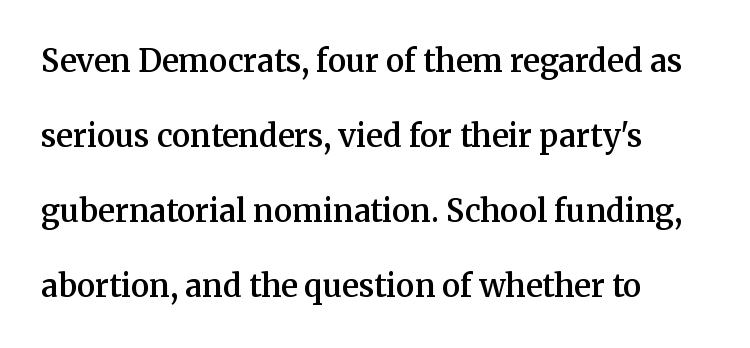
The image shows 31 px semibold serif type, upright; set left-aligned, loose line spacing (2.42x), normal letter spacing, not underlined; medium stroke contrast and a medium x-height.
